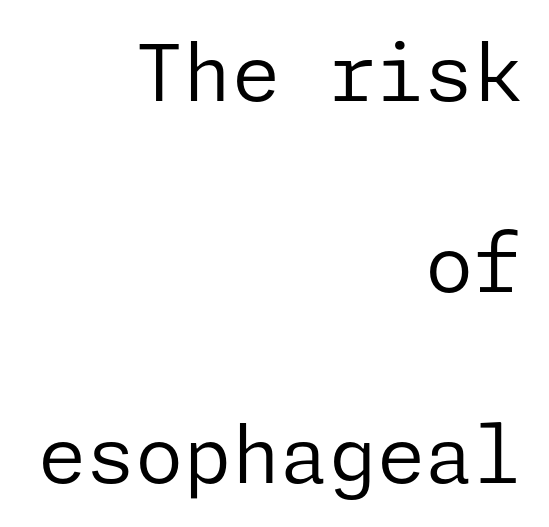
Q: Is the text bold? A: No.
Q: Is the text italic (slanted)? A: No, it is upright.
Q: Is the typeface a serif or a sans-serif typeface? A: Sans-serif.
Q: Is the text underlined? A: No.
Q: How is the paragraph aligned? A: Right-aligned.
Q: Is the spacing between letters normal or unusually wide? A: Normal.
Q: Is the spacing between lines tight, normal or loose? A: Loose.
Q: Width (condensed, normal, or wide)? A: Normal.
Q: Stroke contrast? A: Low.
Q: x-height? A: Medium.
